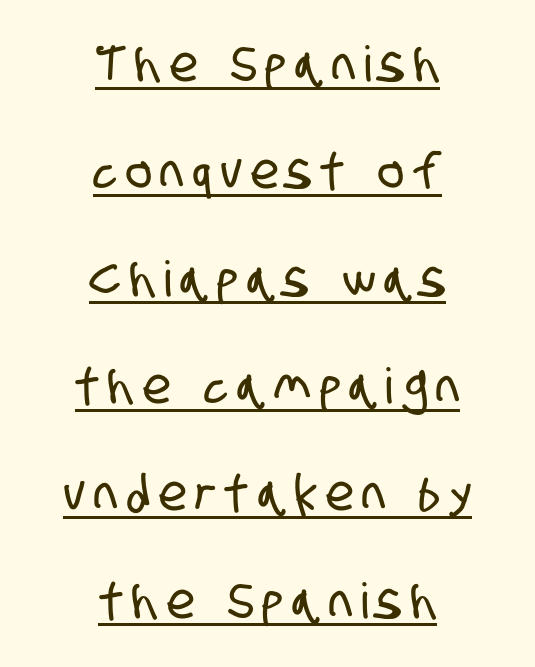
Centered paragraph, ragged on both sides. Notice how a bar underscores the lettering throughout. These lines are rendered in a variable-pitch font. These lines stand farther apart than default settings would place them. The designer went with a sans here, leaving each stem footless.
